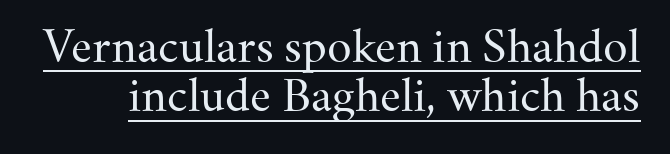
Successive baselines arrive quickly, one right under another. Like a heading marked for emphasis, these lines bear an underscore. Each letter keeps its own natural width here, so spacing adapts to shape. To sum up the face: it has serifs. No heavy texture on the line: the type isn't bold.
